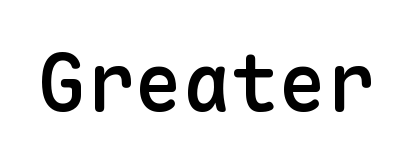
{"serif": "no", "italic": "no", "bold": "semi", "weight": "semibold", "width": "normal", "stroke_contrast": "low", "x_height": "medium", "monospaced": "yes", "underline": "no", "letter_spacing": "normal", "letter_spacing_em": 0.0, "glyph_px": 80}
